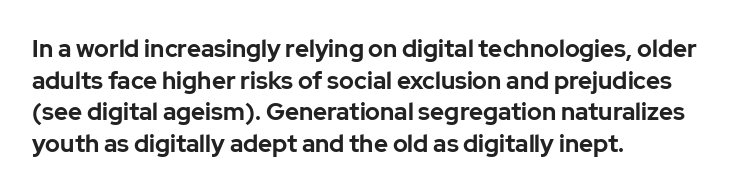
{"italic": "no", "bold": "yes", "underline": "no", "align": "left", "line_spacing": "normal", "line_spacing_ratio": 1.32, "letter_spacing": "normal", "letter_spacing_em": 0.0, "glyph_px": 24}
